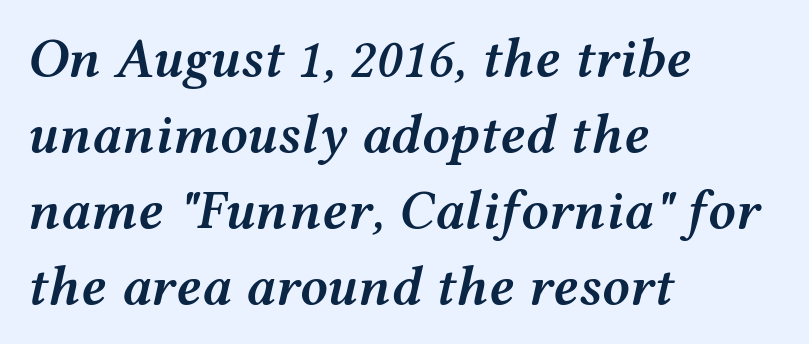
{"italic": "yes", "lean": "right", "slant_degrees": 12, "bold": "semi", "weight": "semibold", "width": "wide", "stroke_contrast": "medium", "x_height": "medium", "monospaced": "no", "underline": "no", "align": "left", "line_spacing": "normal", "line_spacing_ratio": 1.38, "letter_spacing": "normal", "letter_spacing_em": 0.0, "glyph_px": 55}
